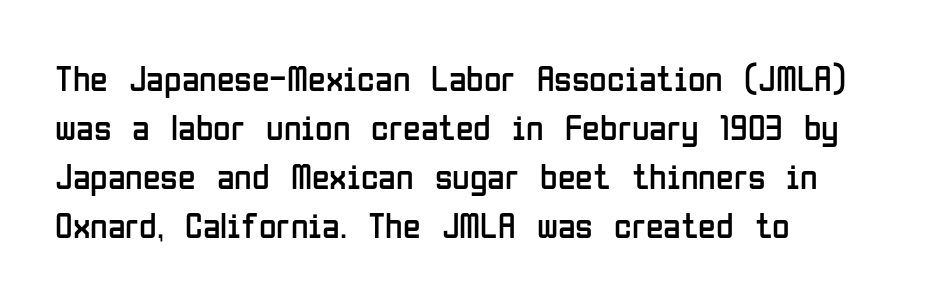
Q: Is the text bold? A: No.
Q: Is the text italic (slanted)? A: No, it is upright.
Q: Is the typeface a serif or a sans-serif typeface? A: Sans-serif.
Q: Is the text underlined? A: No.
Q: How is the paragraph aligned? A: Left-aligned.
Q: Is the spacing between letters normal or unusually wide? A: Normal.
Q: Is the spacing between lines tight, normal or loose? A: Normal.
Q: Width (condensed, normal, or wide)? A: Condensed.
Q: Stroke contrast? A: Low.
Q: x-height? A: Medium.
Q: Monospaced? A: No.
